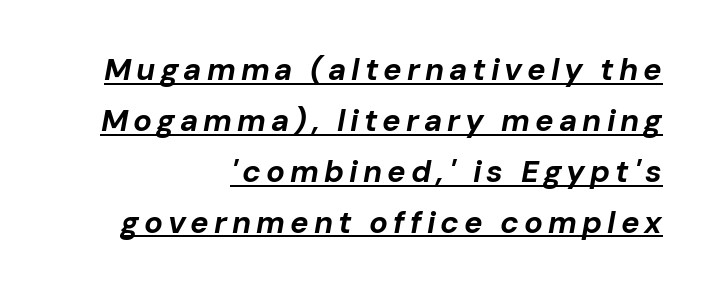
Q: Is the text bold? A: Yes.
Q: Is the text italic (slanted)? A: Yes, it leans right by about 10 degrees.
Q: Is the text underlined? A: Yes.
Q: How is the paragraph aligned? A: Right-aligned.
Q: Is the spacing between lines tight, normal or loose? A: Normal.
Q: Width (condensed, normal, or wide)? A: Normal.
Q: Stroke contrast? A: Low.
Q: x-height? A: Medium.
Q: Monospaced? A: No.
